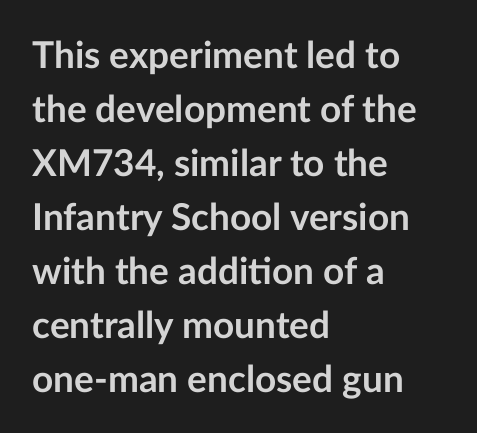
The image shows 37 px semibold sans-serif type, upright; set left-aligned, normal line spacing (1.46x), normal letter spacing, not underlined; low stroke contrast and a medium x-height.
